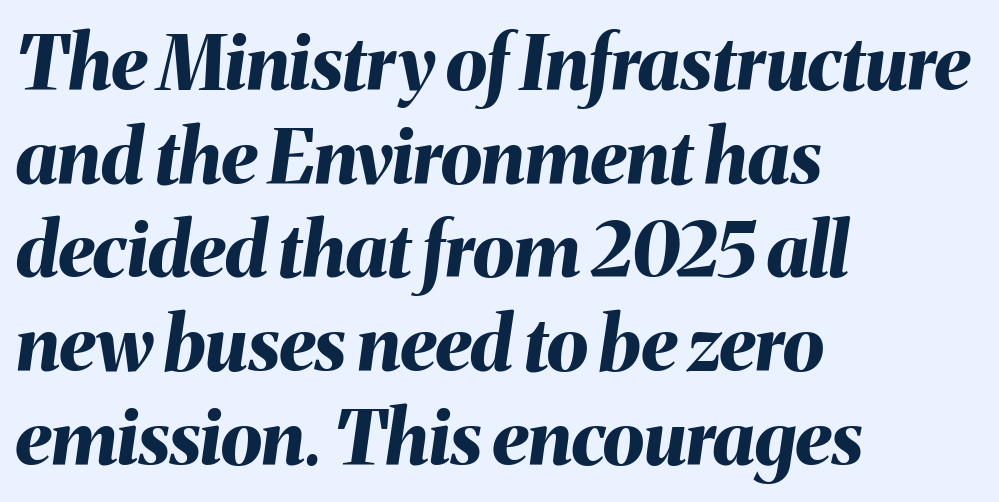
Q: Is the text bold? A: Yes.
Q: Is the text italic (slanted)? A: Yes, it leans right by about 8 degrees.
Q: Is the text underlined? A: No.
Q: How is the paragraph aligned? A: Left-aligned.
Q: Is the spacing between letters normal or unusually wide? A: Normal.
Q: Is the spacing between lines tight, normal or loose? A: Normal.
Q: Width (condensed, normal, or wide)? A: Normal.
Q: Stroke contrast? A: Medium.
Q: x-height? A: Medium.
Q: Monospaced? A: No.
